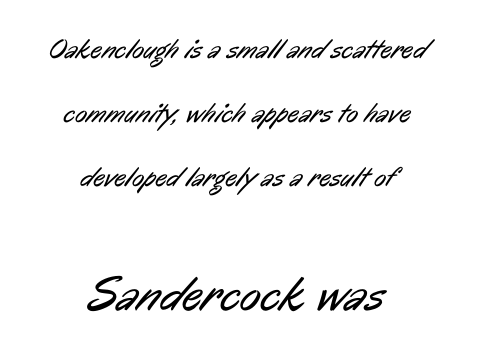
Q: Is the text bold? A: No.
Q: Is the typeface a serif or a sans-serif typeface? A: Sans-serif.
Q: Is the text underlined? A: No.
Q: How is the paragraph aligned? A: Centered.
Q: Is the spacing between letters normal or unusually wide? A: Normal.
Q: Is the spacing between lines tight, normal or loose? A: Loose.
Q: Which block of text is set in a larger size, the first (top) or the second (bottom)? A: The second (bottom) one.
Q: Width (condensed, normal, or wide)? A: Condensed.
Q: Stroke contrast? A: Low.
Q: x-height? A: Medium.
Q: Monospaced? A: No.
